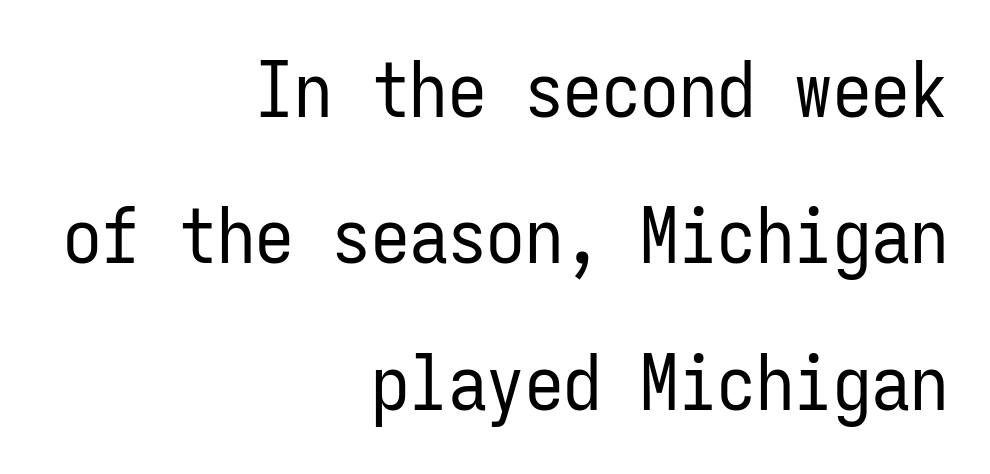
Q: Is the text bold? A: No.
Q: Is the text italic (slanted)? A: No, it is upright.
Q: Is the typeface a serif or a sans-serif typeface? A: Sans-serif.
Q: Is the text underlined? A: No.
Q: How is the paragraph aligned? A: Right-aligned.
Q: Is the spacing between letters normal or unusually wide? A: Normal.
Q: Is the spacing between lines tight, normal or loose? A: Loose.
Q: Width (condensed, normal, or wide)? A: Condensed.
Q: Stroke contrast? A: Low.
Q: x-height? A: Medium.
Q: Monospaced? A: Yes.
